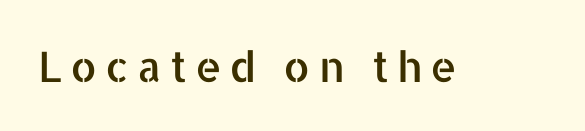
Nope, no serifs anywhere on these letters. The letters advance in unequal steps, a hallmark of proportional type. Notice how the stems are strictly vertical — no italics here. The area under the type is left untouched.
